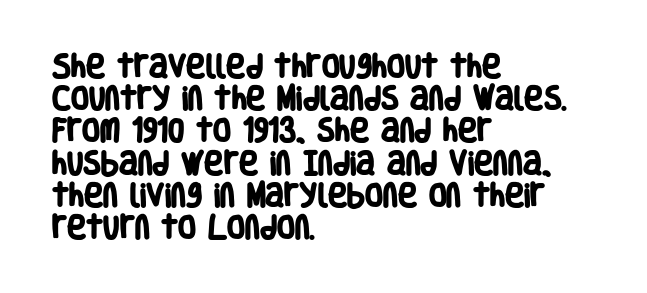
The image shows 26 px bold type; set left-aligned, line spacing 1.24x, normal letter spacing, not underlined.
